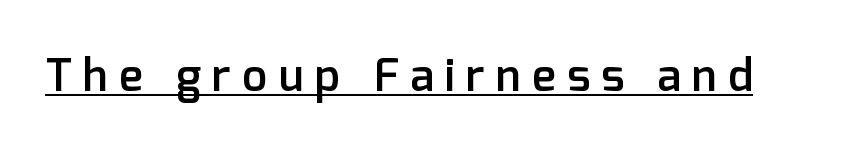
You can see a thin bar hugging the bottom of the glyphs. The type family on display is of the sans-serif kind. Caption: semibold face, moderately heavy strokes. Loose tracking; the words dissolve into strings of separated letters. Proportional: the letters do not fall into vertical columns.
